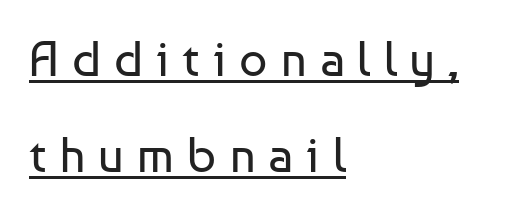
Nope, not italic — everything's standing straight. Successive baselines arrive slowly, with a big drop between each. This sample uses a sans-serif face. A typographer would call this underscored text.
